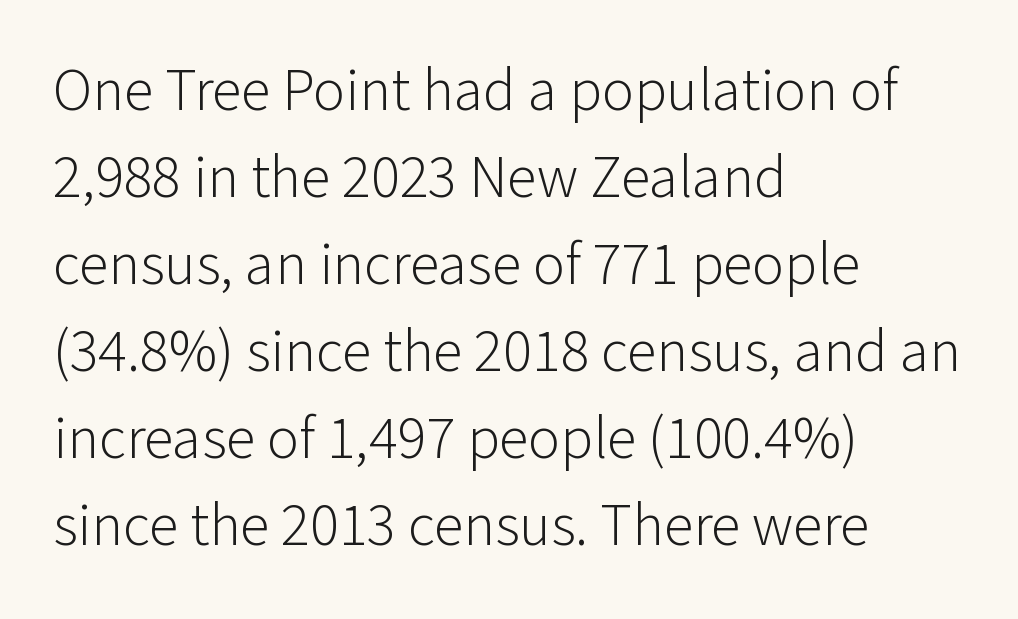
Q: Is the text bold? A: No.
Q: Is the text italic (slanted)? A: No, it is upright.
Q: Is the typeface a serif or a sans-serif typeface? A: Sans-serif.
Q: Is the text underlined? A: No.
Q: How is the paragraph aligned? A: Left-aligned.
Q: Is the spacing between letters normal or unusually wide? A: Normal.
Q: Is the spacing between lines tight, normal or loose? A: Normal.
Q: Width (condensed, normal, or wide)? A: Normal.
Q: Stroke contrast? A: Low.
Q: x-height? A: Medium.
Q: Monospaced? A: No.
